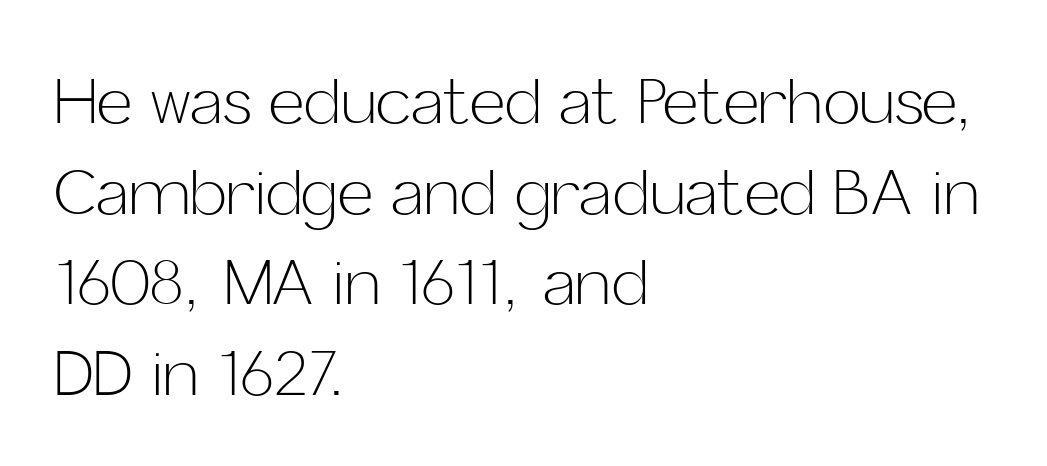
Does the type have serifs? No, each stem ends abruptly. Casual observation: everything's shoved over to the left. Quick note: underline off. Notice how descenders clear the ascenders below comfortably — that's standard leading. Tracking here is standard; glyphs follow each other at the usual distance.
